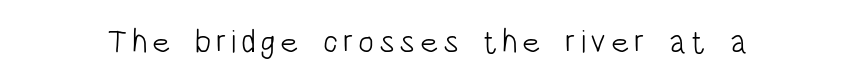
Q: Is the text bold? A: No.
Q: Is the text italic (slanted)? A: No, it is upright.
Q: Is the typeface a serif or a sans-serif typeface? A: Sans-serif.
Q: Is the text underlined? A: No.
Q: Width (condensed, normal, or wide)? A: Condensed.
Q: Stroke contrast? A: Low.
Q: x-height? A: Large.
Q: Monospaced? A: No.
